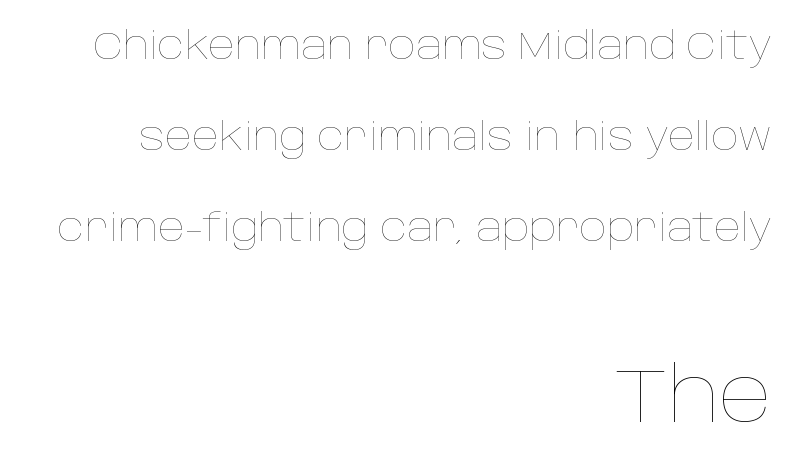
{"italic": "no", "bold": "no", "weight": "thin", "width": "normal", "stroke_contrast": "low", "x_height": "large", "monospaced": "no", "underline": "no", "align": "right", "line_spacing": "loose", "line_spacing_ratio": 2.4, "letter_spacing": "normal", "letter_spacing_em": 0.0, "larger_block": "second", "size_ratio": 1.97, "glyph_px": 75}
